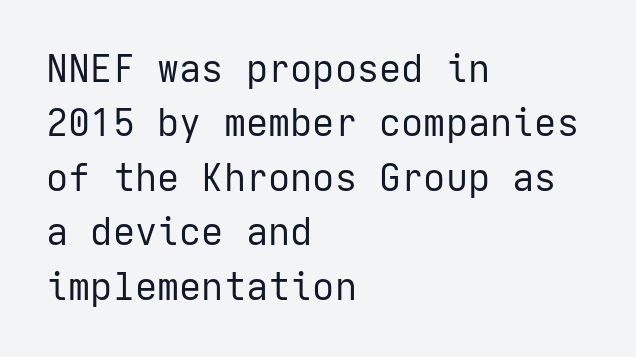
Q: Is the text bold? A: No.
Q: Is the text italic (slanted)? A: No, it is upright.
Q: Is the typeface a serif or a sans-serif typeface? A: Sans-serif.
Q: Is the text underlined? A: No.
Q: How is the paragraph aligned? A: Left-aligned.
Q: Is the spacing between letters normal or unusually wide? A: Normal.
Q: Is the spacing between lines tight, normal or loose? A: Normal.
Q: Width (condensed, normal, or wide)? A: Normal.
Q: Stroke contrast? A: Low.
Q: x-height? A: Medium.
